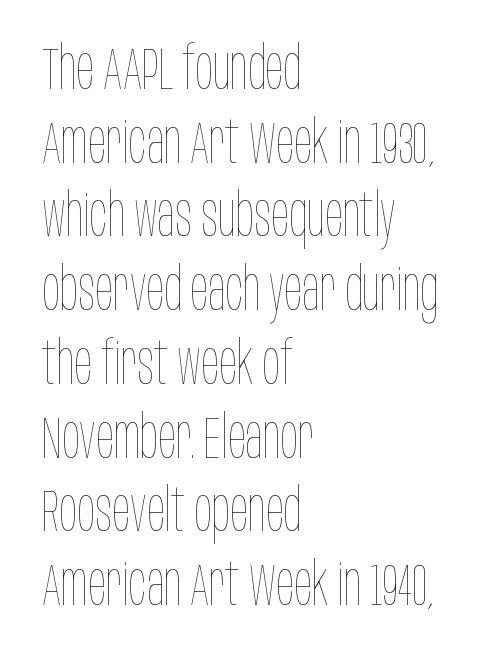
{"italic": "no", "bold": "no", "weight": "thin", "width": "condensed", "stroke_contrast": "low", "x_height": "large", "monospaced": "no", "underline": "no", "align": "left", "line_spacing": "normal", "line_spacing_ratio": 1.25, "letter_spacing": "normal", "letter_spacing_em": 0.0, "glyph_px": 59}
